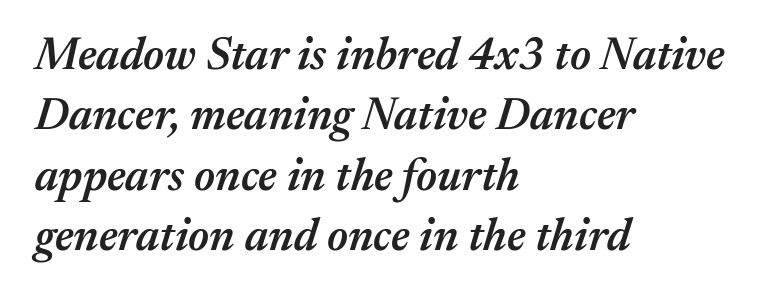
The image shows 45 px semibold type, italic (leaning right); set left-aligned, normal line spacing (1.34x), normal letter spacing, not underlined; medium stroke contrast and a medium x-height.
